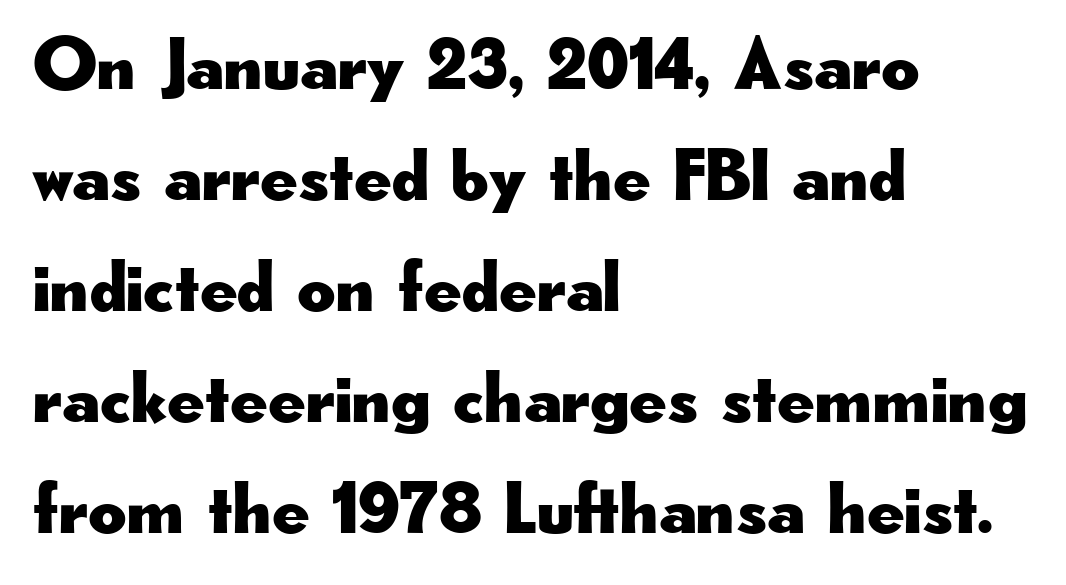
Q: Is the text italic (slanted)? A: No, it is upright.
Q: Is the typeface a serif or a sans-serif typeface? A: Sans-serif.
Q: Is the text underlined? A: No.
Q: How is the paragraph aligned? A: Left-aligned.
Q: Is the spacing between letters normal or unusually wide? A: Normal.
Q: Is the spacing between lines tight, normal or loose? A: Normal.
Q: Width (condensed, normal, or wide)? A: Wide.
Q: Stroke contrast? A: Low.
Q: x-height? A: Small.
Q: Monospaced? A: No.
